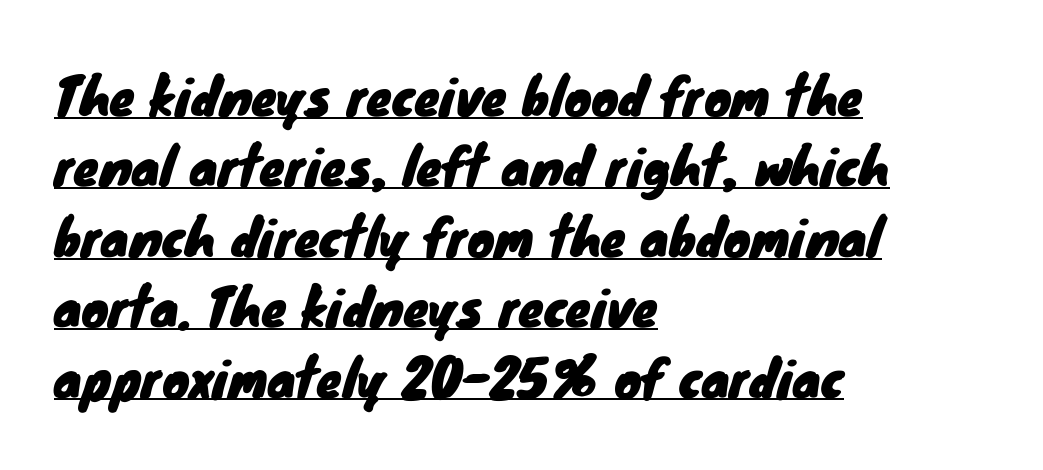
{"serif": "no", "width": "normal", "stroke_contrast": "low", "x_height": "small", "monospaced": "no", "underline": "yes", "align": "left", "line_spacing": "normal", "line_spacing_ratio": 1.38, "letter_spacing": "normal", "letter_spacing_em": 0.0, "glyph_px": 51}
